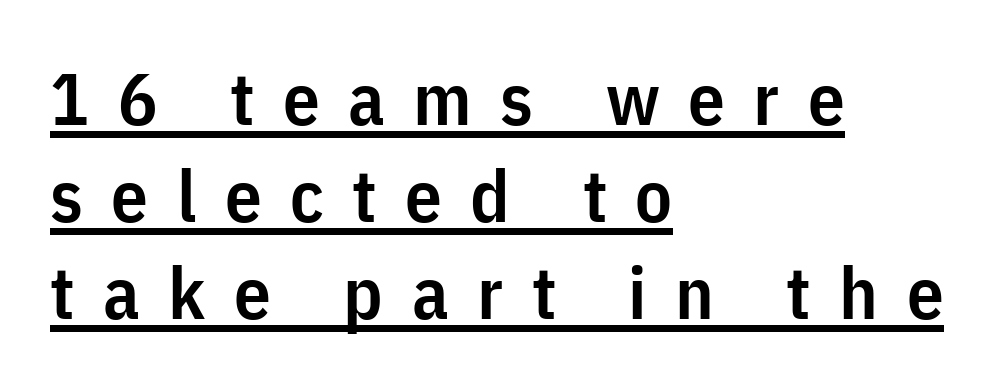
{"serif": "no", "italic": "no", "bold": "semi", "weight": "semibold", "width": "condensed", "stroke_contrast": "low", "x_height": "medium", "monospaced": "no", "underline": "yes", "align": "left", "line_spacing": "normal", "line_spacing_ratio": 1.33, "letter_spacing": "wide", "letter_spacing_em": 0.39, "glyph_px": 73}
